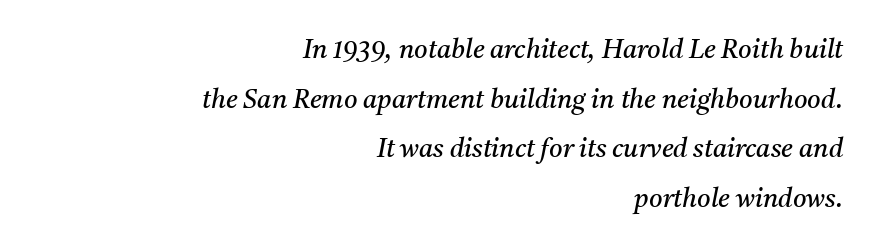
Posture: slanted. The line-height multiplier appears high, well above default. Words appear dense and cohesive because spacing is normal. Rule under the text: the space is simply empty. The rendering anchors every line to the right-hand side. Stems here are at most as thick as an everyday book face.
